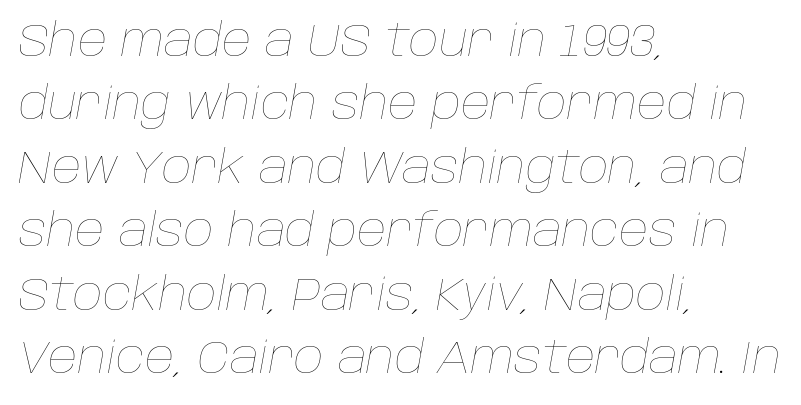
{"italic": "yes", "lean": "right", "slant_degrees": 10, "bold": "no", "weight": "thin", "width": "normal", "stroke_contrast": "low", "x_height": "large", "monospaced": "no", "underline": "no", "align": "left", "line_spacing": "normal", "line_spacing_ratio": 1.38, "letter_spacing": "normal", "letter_spacing_em": 0.0, "glyph_px": 46}
